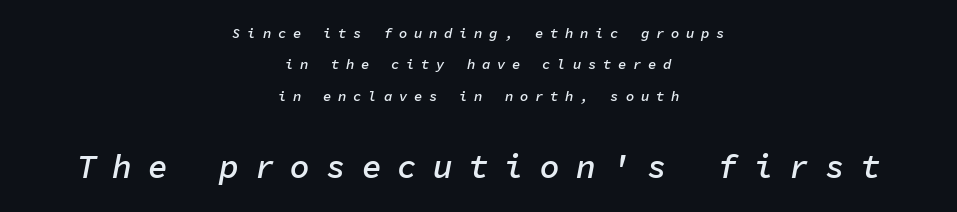
{"italic": "yes", "lean": "right", "slant_degrees": 11, "bold": "semi", "weight": "semibold", "width": "normal", "stroke_contrast": "low", "x_height": "medium", "monospaced": "yes", "underline": "no", "align": "center", "line_spacing": "loose", "line_spacing_ratio": 2.25, "letter_spacing": "wide", "letter_spacing_em": 0.48, "larger_block": "second", "size_ratio": 2.36, "glyph_px": 33}
